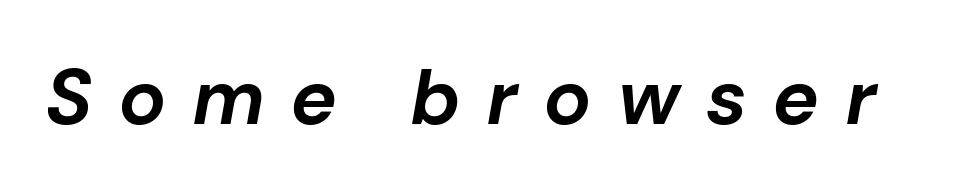
Q: Is the text bold? A: Yes.
Q: Is the text italic (slanted)? A: Yes, it leans right by about 10 degrees.
Q: Is the text underlined? A: No.
Q: Is the spacing between letters normal or unusually wide? A: Unusually wide.
Q: Width (condensed, normal, or wide)? A: Normal.
Q: Stroke contrast? A: Low.
Q: x-height? A: Medium.
Q: Monospaced? A: No.
